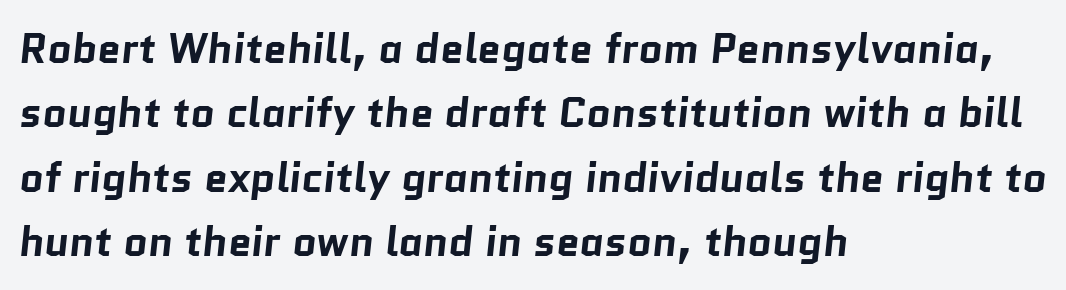
{"serif": "no", "bold": "yes", "weight": "bold", "width": "normal", "stroke_contrast": "low", "x_height": "medium", "monospaced": "no", "underline": "no", "align": "left", "line_spacing": "normal", "line_spacing_ratio": 1.53, "letter_spacing": "normal", "letter_spacing_em": 0.0, "glyph_px": 42}
